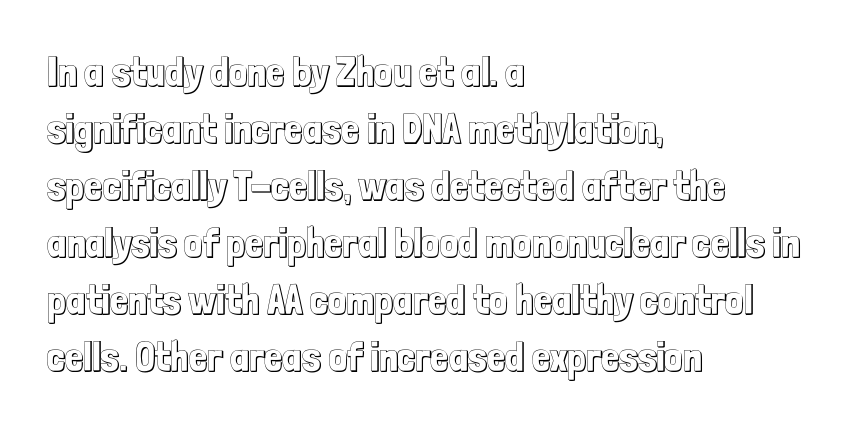
Q: Is the text italic (slanted)? A: No, it is upright.
Q: Is the text underlined? A: No.
Q: How is the paragraph aligned? A: Left-aligned.
Q: Is the spacing between letters normal or unusually wide? A: Normal.
Q: Is the spacing between lines tight, normal or loose? A: Normal.
Q: Width (condensed, normal, or wide)? A: Condensed.
Q: x-height? A: Medium.
Q: Monospaced? A: No.
